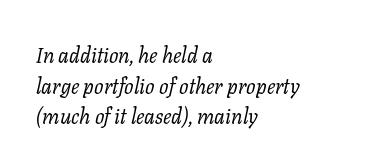
Q: Is the text bold? A: No.
Q: Is the text italic (slanted)? A: Yes, it leans right by about 11 degrees.
Q: Is the text underlined? A: No.
Q: How is the paragraph aligned? A: Left-aligned.
Q: Is the spacing between letters normal or unusually wide? A: Normal.
Q: Is the spacing between lines tight, normal or loose? A: Normal.
